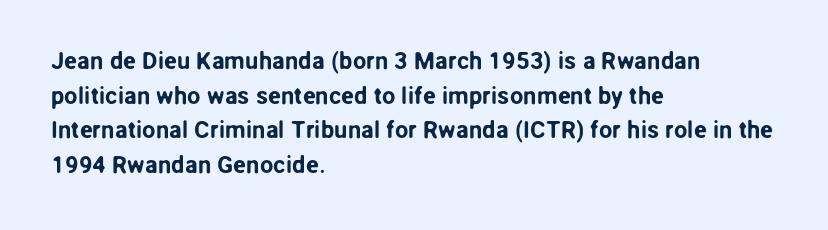
Q: Is the text italic (slanted)? A: No, it is upright.
Q: Is the text underlined? A: No.
Q: How is the paragraph aligned? A: Left-aligned.
Q: Is the spacing between letters normal or unusually wide? A: Normal.
Q: Is the spacing between lines tight, normal or loose? A: Normal.
